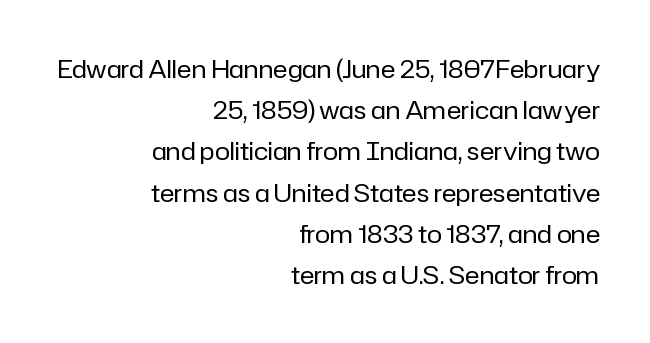
The image shows 25 px text type, upright; set right-aligned, normal line spacing (1.65x), normal letter spacing, not underlined.
